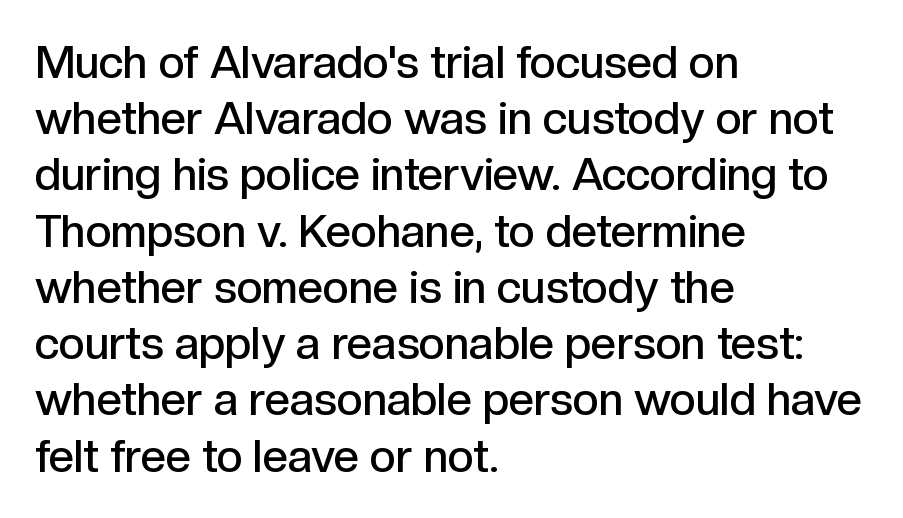
The image shows 45 px semibold sans-serif type, upright; set left-aligned, normal line spacing (1.25x), normal letter spacing, not underlined; a medium x-height.
